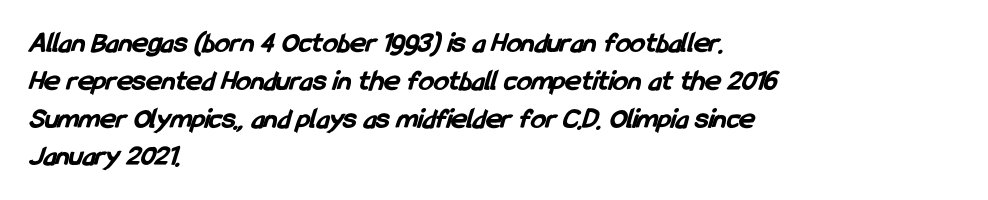
The image shows 30 px bold, condensed sans-serif type; set left-aligned, normal line spacing (1.26x), normal letter spacing, not underlined; low stroke contrast and a medium x-height.
